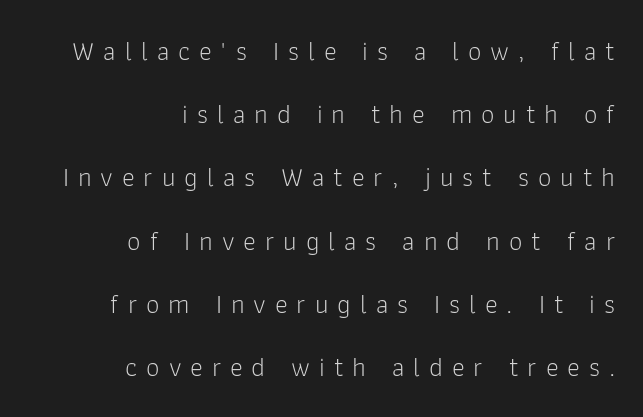
The vertical gap from one line to the next is large. Notice how the passage keeps a crisp vertical edge on the right only. Tracking value appears strongly positive — letters spread wide. The weight would be labelled regular, book, light, or lighter still.
